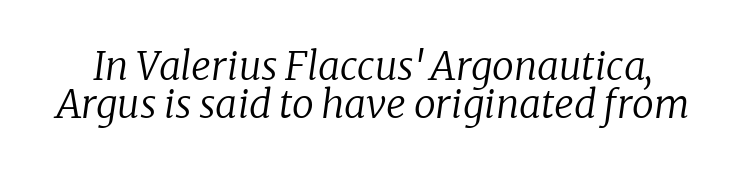
Q: Is the text bold? A: No.
Q: Is the text italic (slanted)? A: Yes, it leans right by about 8 degrees.
Q: Is the typeface a serif or a sans-serif typeface? A: Serif.
Q: Is the text underlined? A: No.
Q: Is the spacing between letters normal or unusually wide? A: Normal.
Q: Is the spacing between lines tight, normal or loose? A: Tight.
Q: Width (condensed, normal, or wide)? A: Normal.
Q: Stroke contrast? A: Low.
Q: x-height? A: Medium.
Q: Monospaced? A: No.
